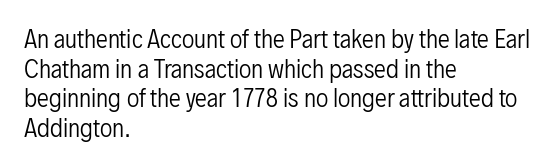
Q: Is the text bold? A: No.
Q: Is the text italic (slanted)? A: No, it is upright.
Q: Is the text underlined? A: No.
Q: How is the paragraph aligned? A: Left-aligned.
Q: Is the spacing between letters normal or unusually wide? A: Normal.
